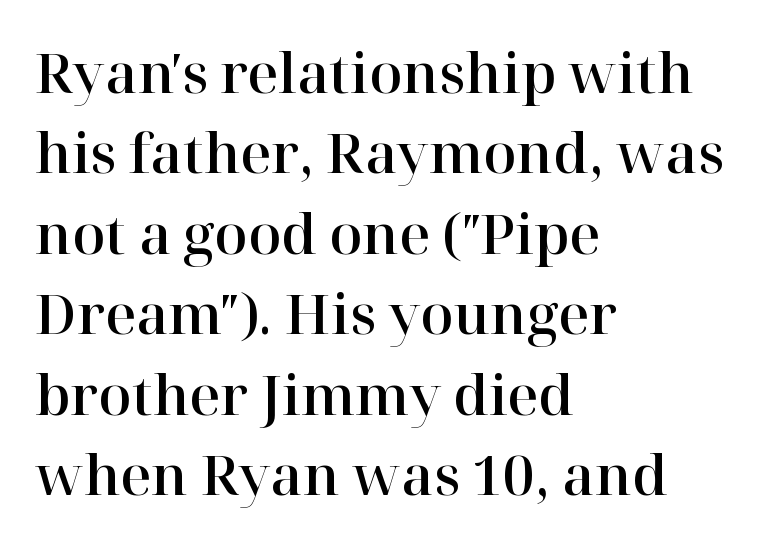
The passage shown is typeset with a serif family. The text block is weighted toward the left margin, trailing off unevenly rightward. This sample keeps an unexceptional amount of space between lines. Rule under the text: the space is simply empty.
